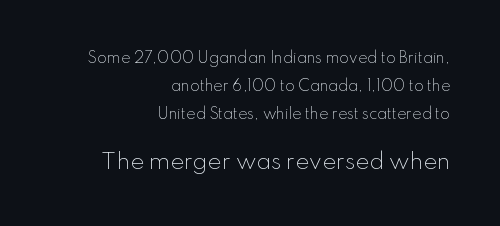
The image shows 21 px text type, upright; set right-aligned, loose line spacing (1.99x), normal letter spacing, not underlined; the second (bottom) block is 1.5x larger.
